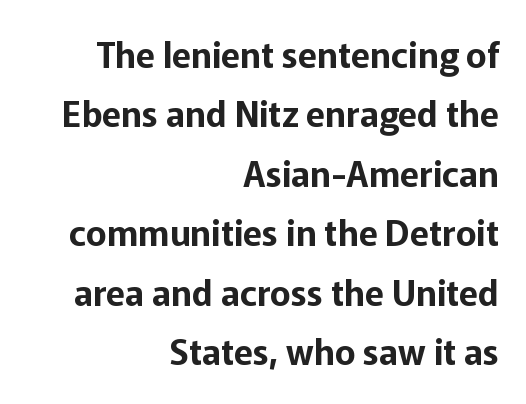
The image shows 35 px sans-serif type, upright; set right-aligned, normal line spacing (1.7x), normal letter spacing, not underlined; low stroke contrast and a medium x-height.
